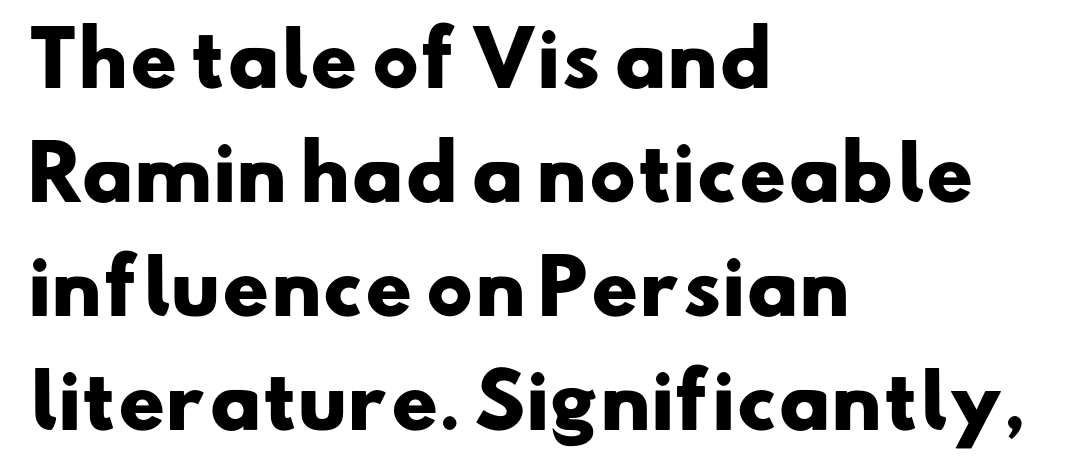
{"serif": "no", "bold": "yes", "weight": "heavy", "width": "wide", "stroke_contrast": "low", "x_height": "small", "monospaced": "no", "underline": "no", "align": "left", "line_spacing": "normal", "line_spacing_ratio": 1.56, "letter_spacing": "normal", "letter_spacing_em": 0.0, "glyph_px": 73}
